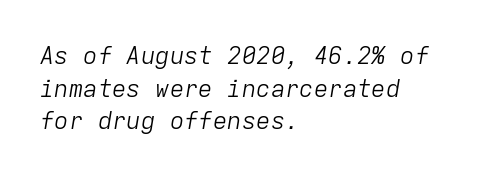
The image shows 24 px text type, italic (leaning right); set left-aligned, normal line spacing (1.36x), normal letter spacing, not underlined.
